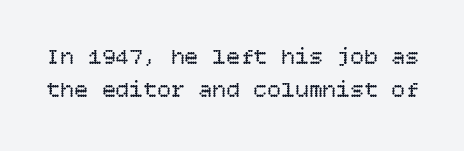
{"italic": "no", "bold": "no", "underline": "no", "line_spacing": "normal", "line_spacing_ratio": 1.44, "letter_spacing": "normal", "letter_spacing_em": 0.0, "glyph_px": 23}
